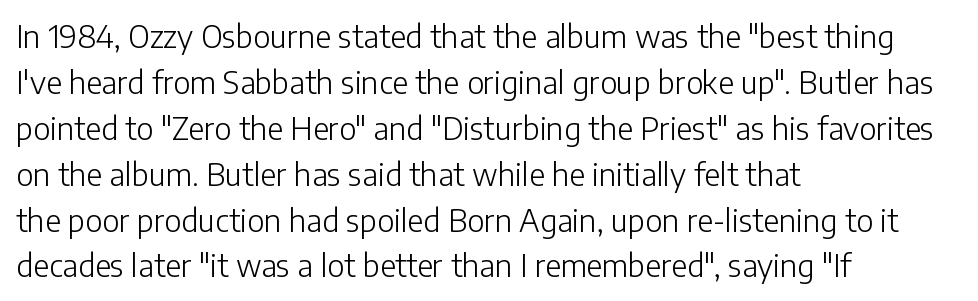
Q: Is the text bold? A: No.
Q: Is the text italic (slanted)? A: No, it is upright.
Q: Is the typeface a serif or a sans-serif typeface? A: Sans-serif.
Q: Is the text underlined? A: No.
Q: How is the paragraph aligned? A: Left-aligned.
Q: Is the spacing between letters normal or unusually wide? A: Normal.
Q: Is the spacing between lines tight, normal or loose? A: Normal.
Q: Width (condensed, normal, or wide)? A: Normal.
Q: Stroke contrast? A: Low.
Q: x-height? A: Medium.
Q: Monospaced? A: No.
